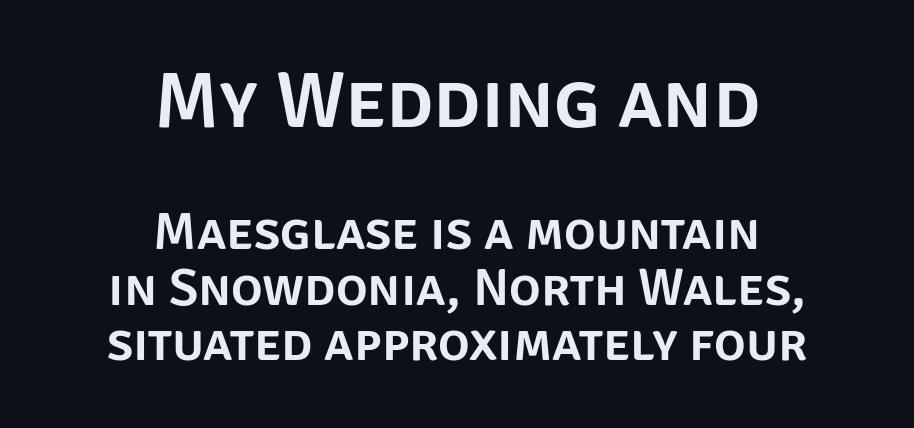
{"serif": "no", "italic": "no", "width": "normal", "stroke_contrast": "low", "x_height": "large", "monospaced": "no", "underline": "no", "align": "center", "line_spacing": "tight", "line_spacing_ratio": 1.05, "letter_spacing": "normal", "letter_spacing_em": 0.0, "larger_block": "first", "size_ratio": 1.51, "glyph_px": 80}
